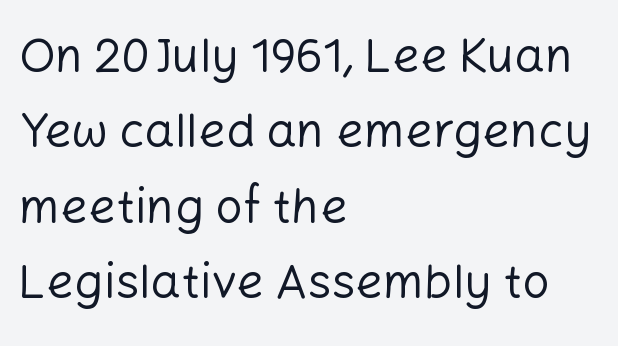
Q: Is the text bold? A: No.
Q: Is the text italic (slanted)? A: No, it is upright.
Q: Is the typeface a serif or a sans-serif typeface? A: Sans-serif.
Q: Is the text underlined? A: No.
Q: How is the paragraph aligned? A: Left-aligned.
Q: Is the spacing between letters normal or unusually wide? A: Normal.
Q: Is the spacing between lines tight, normal or loose? A: Normal.
Q: Width (condensed, normal, or wide)? A: Normal.
Q: Stroke contrast? A: Low.
Q: x-height? A: Medium.
Q: Monospaced? A: No.
